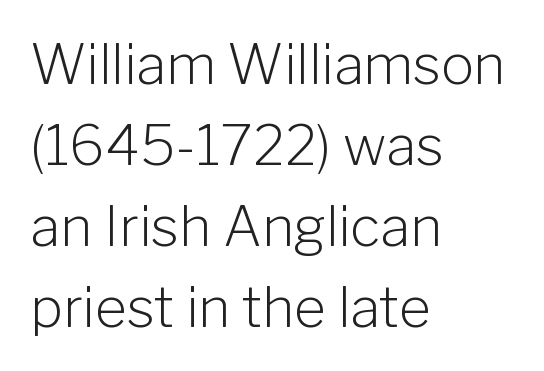
{"serif": "no", "italic": "no", "bold": "no", "weight": "light", "width": "normal", "stroke_contrast": "low", "x_height": "medium", "monospaced": "no", "underline": "no", "align": "left", "line_spacing": "normal", "line_spacing_ratio": 1.47, "letter_spacing": "normal", "letter_spacing_em": 0.0, "glyph_px": 55}
